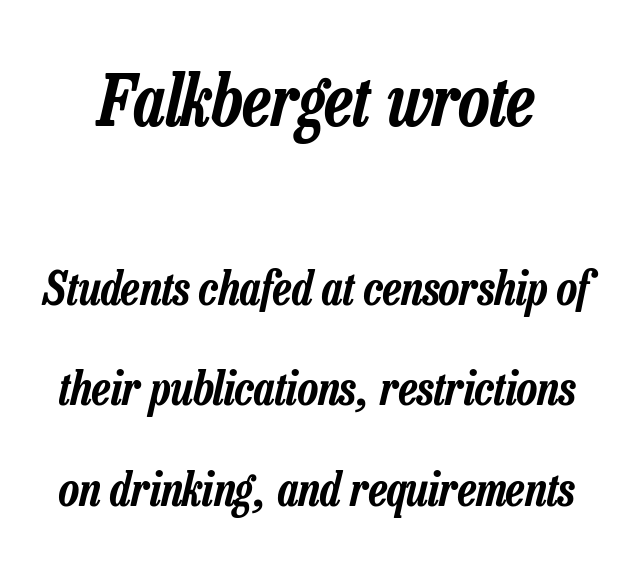
Q: Is the text italic (slanted)? A: Yes, it leans right by about 13 degrees.
Q: Is the text underlined? A: No.
Q: Is the spacing between letters normal or unusually wide? A: Normal.
Q: Is the spacing between lines tight, normal or loose? A: Loose.
Q: Which block of text is set in a larger size, the first (top) or the second (bottom)? A: The first (top) one.
Q: Width (condensed, normal, or wide)? A: Condensed.
Q: Stroke contrast? A: Low.
Q: x-height? A: Medium.
Q: Monospaced? A: No.
